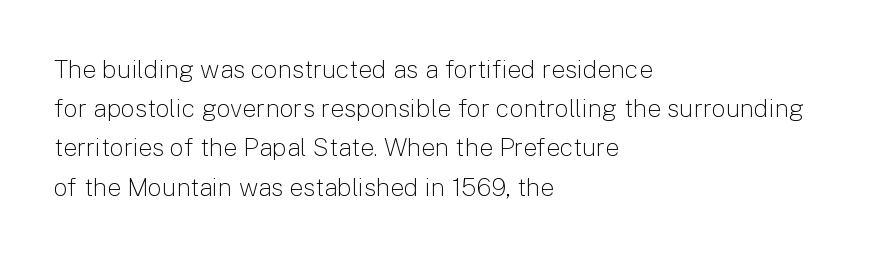
Is this a heavy cut? Hardly; it is regular or lighter. In CSS terms this would be text-align: left. Words appear dense and cohesive because spacing is normal. The gap between lines stays unmarked. Reading down the column, the eye jumps a familiar distance to each next line. This is roman type, the default non-slanted kind.
